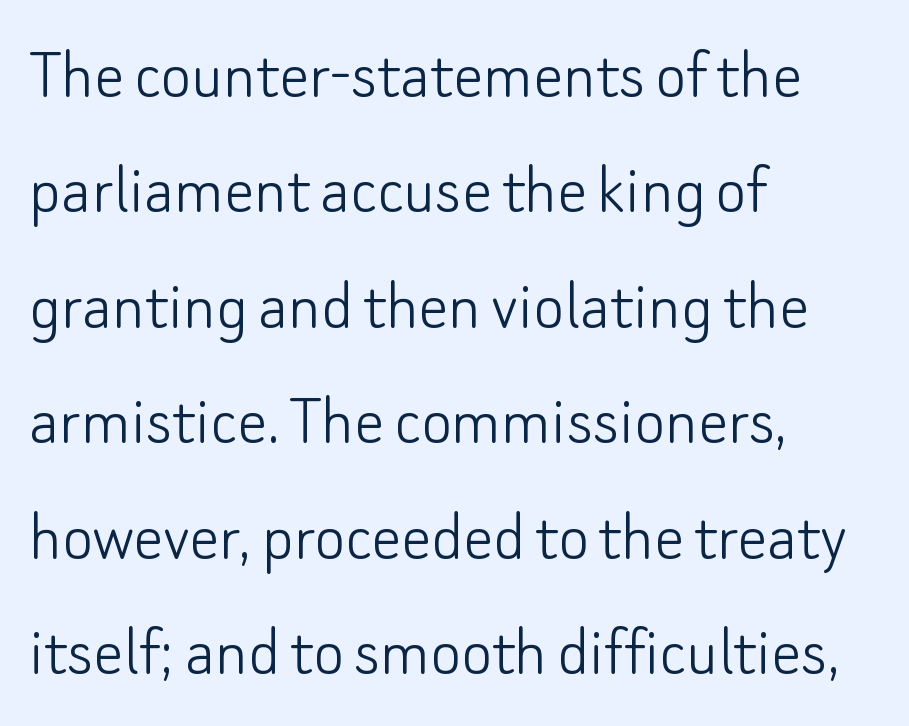
The image shows 74 px light sans-serif type, upright; set left-aligned, normal line spacing (1.56x), normal letter spacing, not underlined; low stroke contrast and a small x-height.
